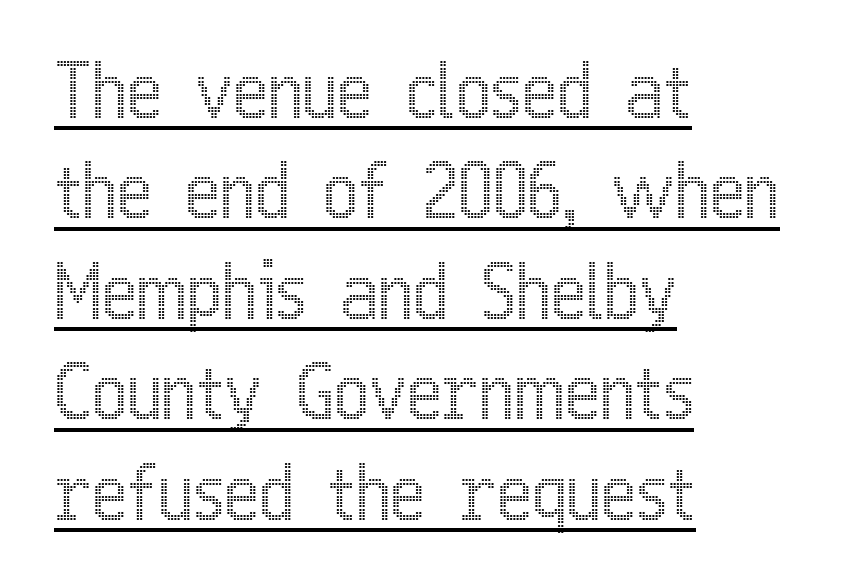
The image shows 75 px condensed type, upright; set left-aligned, normal line spacing (1.34x), normal letter spacing, underlined; a medium x-height.
